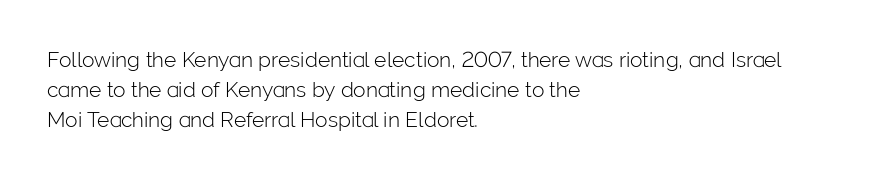
{"italic": "no", "bold": "no", "underline": "no", "align": "left", "line_spacing": "normal", "line_spacing_ratio": 1.44, "letter_spacing": "normal", "letter_spacing_em": 0.0, "glyph_px": 21}
